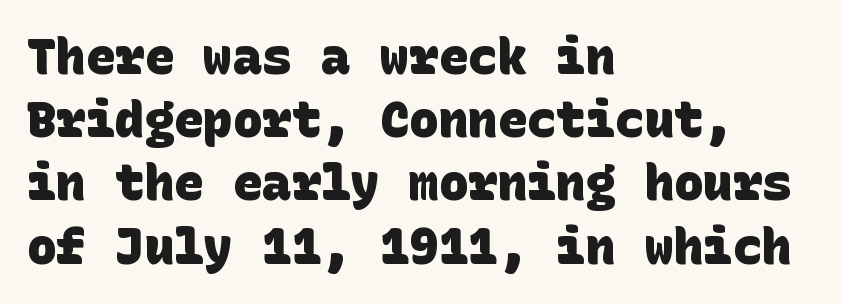
{"serif": "no", "bold": "yes", "weight": "heavy", "width": "normal", "stroke_contrast": "low", "x_height": "large", "underline": "no", "align": "left", "line_spacing": "normal", "line_spacing_ratio": 1.29, "letter_spacing": "normal", "letter_spacing_em": 0.0, "glyph_px": 49}
